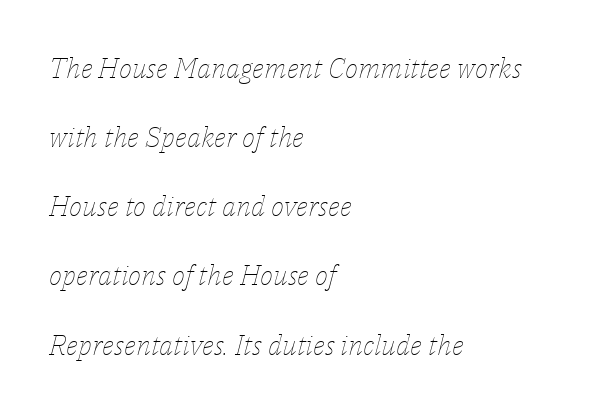
{"italic": "yes", "lean": "right", "slant_degrees": 14, "bold": "no", "weight": "thin", "width": "normal", "stroke_contrast": "low", "x_height": "medium", "monospaced": "no", "underline": "no", "align": "left", "line_spacing": "loose", "line_spacing_ratio": 2.47, "letter_spacing": "normal", "letter_spacing_em": 0.0, "glyph_px": 28}
